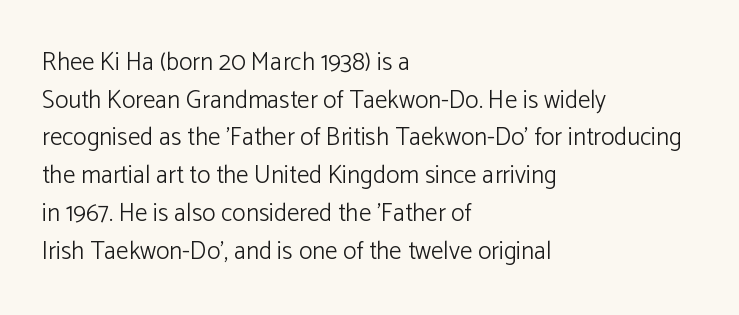
The face used here is rendered with its standard letterfit. Just letters on the line, the space beneath them empty. Caption: face not bold, strokes unweighted. Line spacing here is normal.
